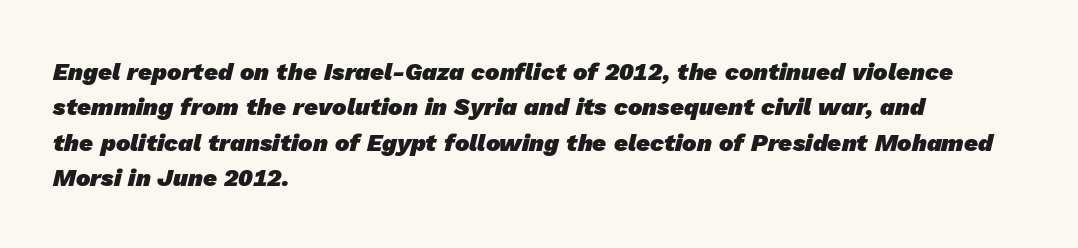
The image shows 24 px bold type; set left-aligned, normal line spacing (1.47x), normal letter spacing, not underlined.
